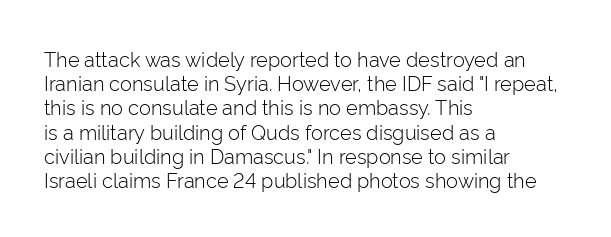
The image shows 20 px text type, upright; set left-aligned, line spacing 1.21x, normal letter spacing, not underlined.
